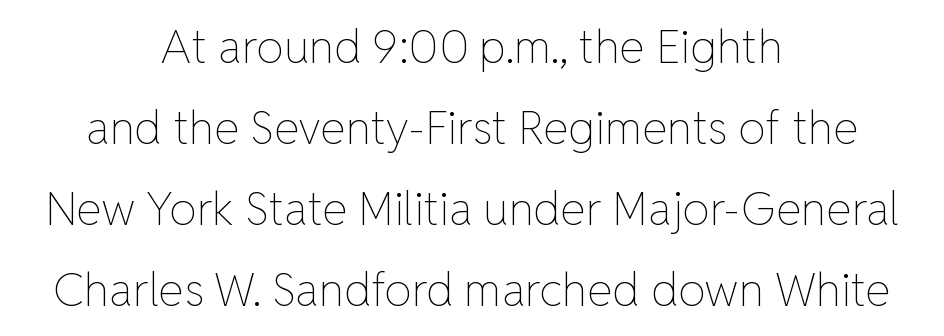
Descenders are the only things crossing below the line. The typesetting does not lean heavy: it is not bold. Words appear dense and cohesive because spacing is normal. Horizontal alignment here is central, giving a formal, balanced look.
